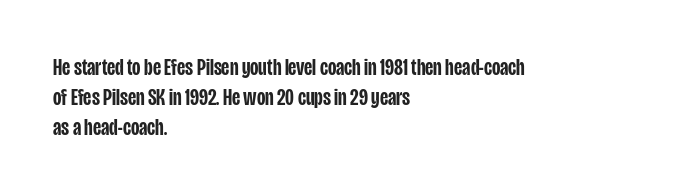
{"italic": "no", "bold": "semi", "underline": "no", "align": "left", "line_spacing": "normal", "line_spacing_ratio": 1.31, "letter_spacing": "normal", "letter_spacing_em": 0.0, "glyph_px": 23}
